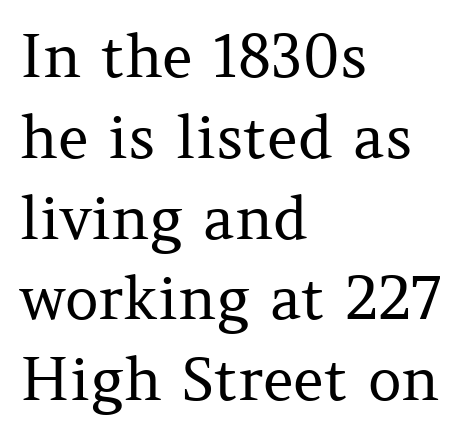
Q: Is the text bold? A: No.
Q: Is the text italic (slanted)? A: No, it is upright.
Q: Is the typeface a serif or a sans-serif typeface? A: Serif.
Q: Is the text underlined? A: No.
Q: How is the paragraph aligned? A: Left-aligned.
Q: Is the spacing between letters normal or unusually wide? A: Normal.
Q: Is the spacing between lines tight, normal or loose? A: Normal.
Q: Width (condensed, normal, or wide)? A: Normal.
Q: Stroke contrast? A: Medium.
Q: x-height? A: Medium.
Q: Monospaced? A: No.
